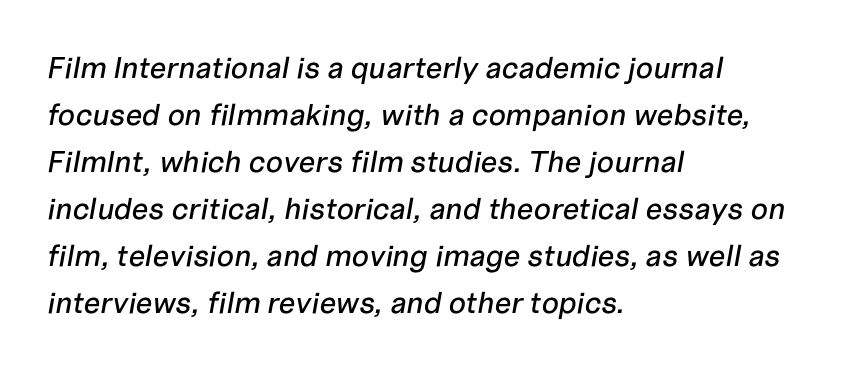
Q: Is the text italic (slanted)? A: Yes, it leans right by about 10 degrees.
Q: Is the text underlined? A: No.
Q: How is the paragraph aligned? A: Left-aligned.
Q: Is the spacing between letters normal or unusually wide? A: Normal.
Q: Is the spacing between lines tight, normal or loose? A: Normal.
Q: Width (condensed, normal, or wide)? A: Normal.
Q: Stroke contrast? A: Low.
Q: x-height? A: Medium.
Q: Monospaced? A: No.
